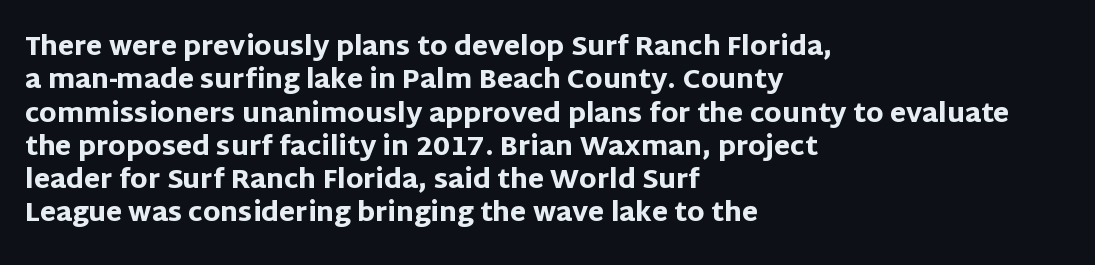
In terms of posture, this sample is upright. Look at the stroke-to-counter ratio: heavy, a bold. Notice how descenders clear the ascenders below comfortably — that's standard leading. The zone under the glyphs is completely vacant. The rendering keeps characters at their native spacing.
